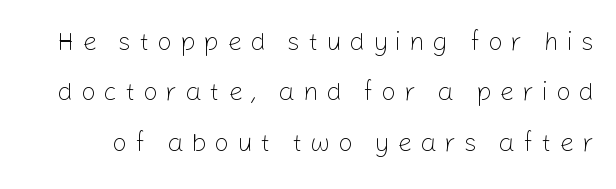
Widely set lines give the paragraph a tall, airy silhouette. The font's upright variant was chosen for this text. This sample uses expanded letter spacing, leaving extra air between glyphs. Letters rest on an invisible, unmarked baseline. Stems here are at most as thick as an everyday book face.
